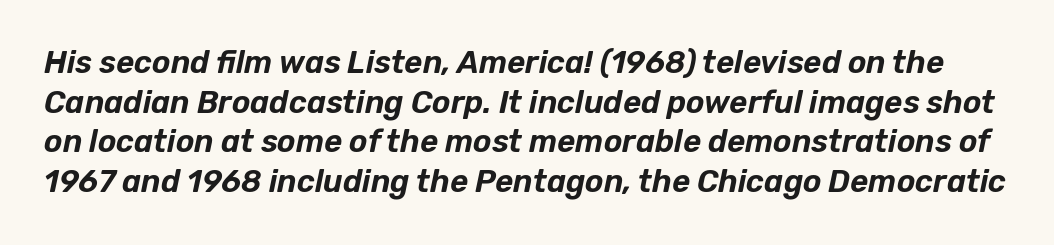
Here the glyphs are tracked normally, forming tight word shapes. Notice how the stems are inclined rather than vertical — that's the hallmark of italics. Each row of text sits above clean, open space. You could not count columns in this text — the font is proportionally spaced. Summary of vertical rhythm: regular, with standard interline spacing.
